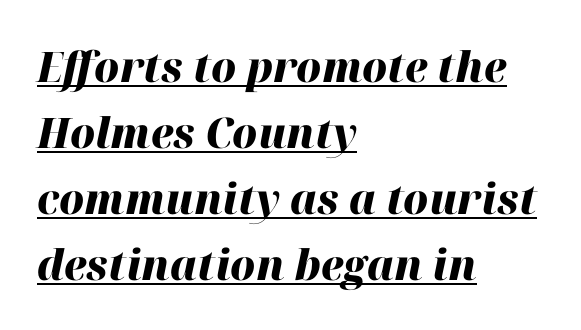
The image shows 42 px heavy type, italic (leaning right); set left-aligned, normal line spacing (1.57x), normal letter spacing, underlined; high stroke contrast and a medium x-height.
